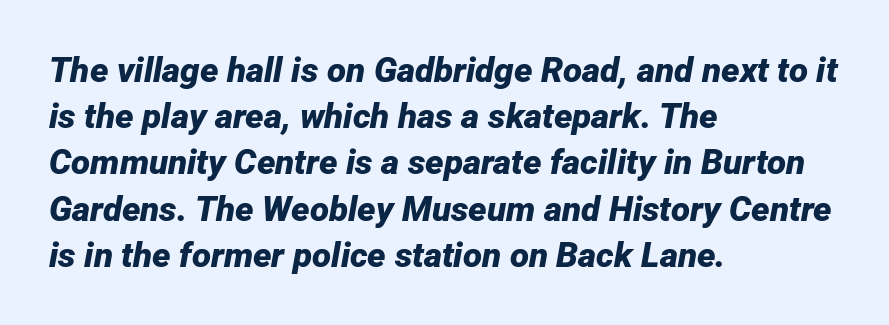
{"italic": "yes", "lean": "right", "slant_degrees": 12, "bold": "yes", "weight": "bold", "width": "normal", "stroke_contrast": "low", "x_height": "medium", "monospaced": "no", "underline": "no", "align": "left", "line_spacing": "normal", "line_spacing_ratio": 1.32, "letter_spacing": "normal", "letter_spacing_em": 0.0, "glyph_px": 35}
